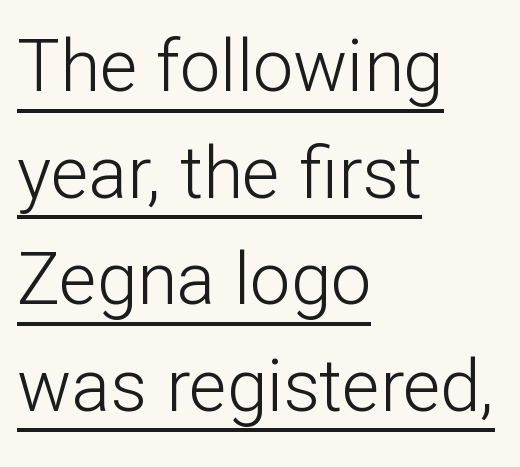
Q: Is the text bold? A: No.
Q: Is the text italic (slanted)? A: No, it is upright.
Q: Is the typeface a serif or a sans-serif typeface? A: Sans-serif.
Q: Is the text underlined? A: Yes.
Q: How is the paragraph aligned? A: Left-aligned.
Q: Is the spacing between letters normal or unusually wide? A: Normal.
Q: Is the spacing between lines tight, normal or loose? A: Normal.
Q: Width (condensed, normal, or wide)? A: Normal.
Q: Stroke contrast? A: Low.
Q: x-height? A: Medium.
Q: Monospaced? A: No.
